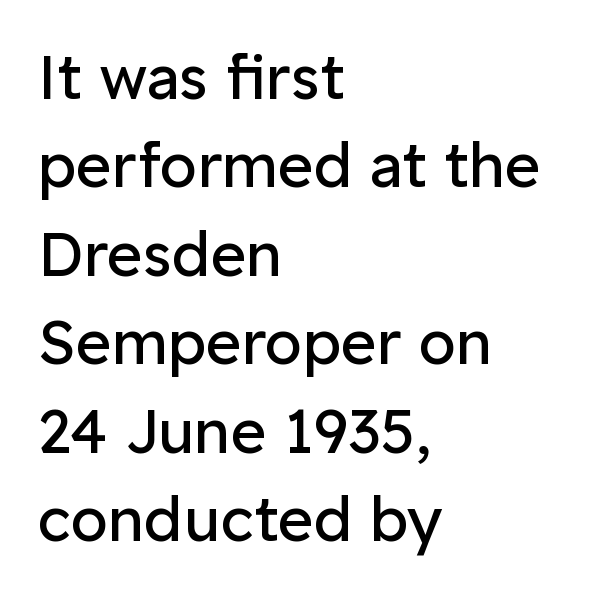
Q: Is the text bold? A: No.
Q: Is the text italic (slanted)? A: No, it is upright.
Q: Is the typeface a serif or a sans-serif typeface? A: Sans-serif.
Q: Is the text underlined? A: No.
Q: How is the paragraph aligned? A: Left-aligned.
Q: Is the spacing between letters normal or unusually wide? A: Normal.
Q: Is the spacing between lines tight, normal or loose? A: Normal.
Q: Width (condensed, normal, or wide)? A: Normal.
Q: Stroke contrast? A: Low.
Q: x-height? A: Medium.
Q: Monospaced? A: No.
